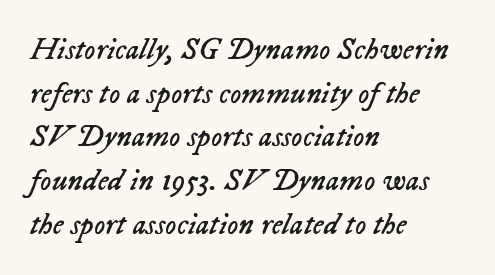
Q: Is the text bold? A: No.
Q: Is the text italic (slanted)? A: Yes, it leans right by about 23 degrees.
Q: Is the text underlined? A: No.
Q: How is the paragraph aligned? A: Left-aligned.
Q: Is the spacing between letters normal or unusually wide? A: Normal.
Q: Is the spacing between lines tight, normal or loose? A: Normal.
Q: Width (condensed, normal, or wide)? A: Normal.
Q: Stroke contrast? A: Low.
Q: x-height? A: Medium.
Q: Monospaced? A: No.
